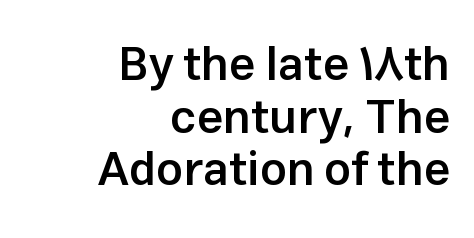
Q: Is the text bold? A: Semi-bold.
Q: Is the text italic (slanted)? A: No, it is upright.
Q: Is the typeface a serif or a sans-serif typeface? A: Sans-serif.
Q: Is the text underlined? A: No.
Q: How is the paragraph aligned? A: Right-aligned.
Q: Is the spacing between letters normal or unusually wide? A: Normal.
Q: Is the spacing between lines tight, normal or loose? A: Tight.
Q: Width (condensed, normal, or wide)? A: Normal.
Q: Stroke contrast? A: Low.
Q: x-height? A: Medium.
Q: Monospaced? A: No.
